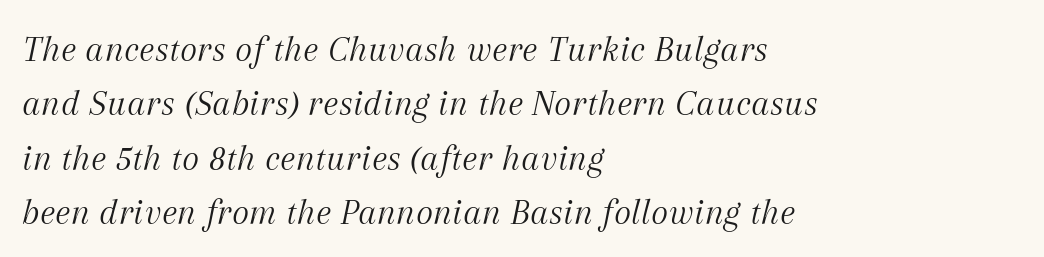
{"serif": "yes", "italic": "yes", "lean": "right", "slant_degrees": 12, "bold": "no", "weight": "light", "width": "normal", "stroke_contrast": "medium", "x_height": "medium", "monospaced": "no", "underline": "no", "align": "left", "line_spacing": "normal", "line_spacing_ratio": 1.47, "letter_spacing": "normal", "letter_spacing_em": 0.0, "glyph_px": 37}
